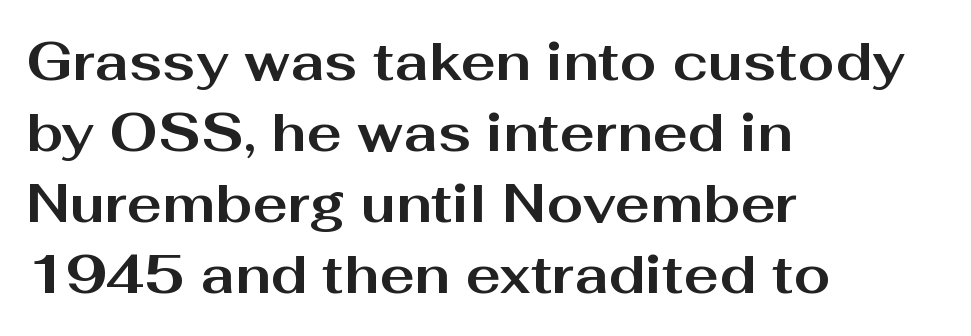
{"serif": "no", "italic": "no", "bold": "yes", "weight": "bold", "width": "wide", "stroke_contrast": "medium", "x_height": "medium", "monospaced": "no", "underline": "no", "align": "left", "line_spacing": "normal", "line_spacing_ratio": 1.34, "letter_spacing": "normal", "letter_spacing_em": 0.0, "glyph_px": 53}
